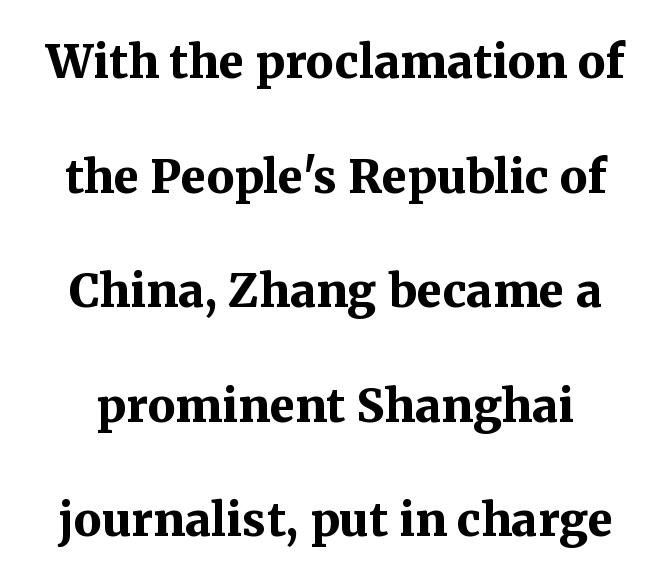
The image shows 46 px bold serif type, upright; set loose line spacing (2.49x), normal letter spacing, not underlined; medium stroke contrast and a medium x-height.
